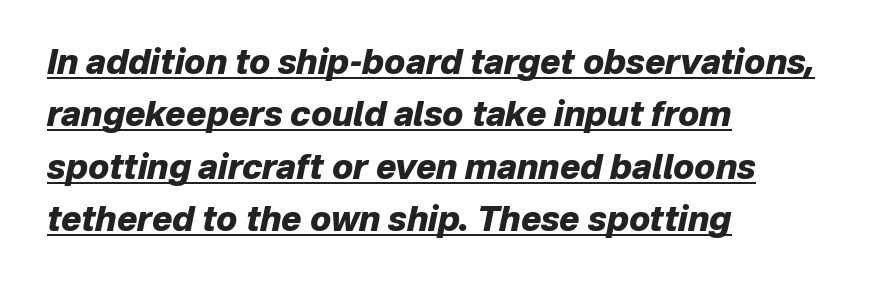
Line beginnings align vertically; line endings do not. Summary of weight: heavy, a full bold. You could not count columns in this text — the font is proportionally spaced. Look at the tracking — it's just the regular setting, nothing added. Quick note: underline on.
